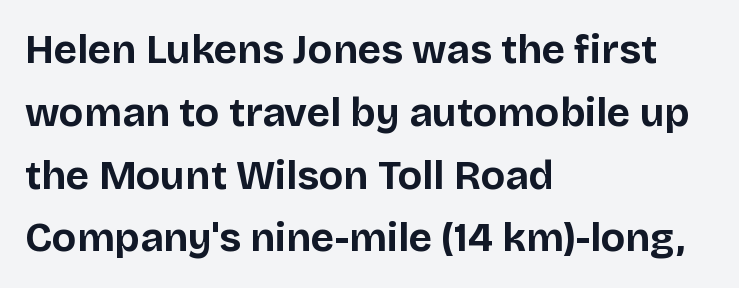
Notice how descenders clear the ascenders below comfortably — that's standard leading. The paragraph shown leans on its left margin. Is this a sans? Yes — the strokes have no serifs. Proportional: the letters do not fall into vertical columns.
